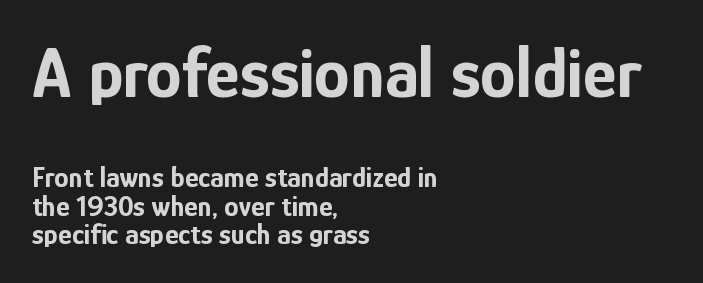
Q: Is the text bold? A: Yes.
Q: Is the text italic (slanted)? A: No, it is upright.
Q: Is the typeface a serif or a sans-serif typeface? A: Sans-serif.
Q: Is the text underlined? A: No.
Q: How is the paragraph aligned? A: Left-aligned.
Q: Is the spacing between letters normal or unusually wide? A: Normal.
Q: Is the spacing between lines tight, normal or loose? A: Tight.
Q: Which block of text is set in a larger size, the first (top) or the second (bottom)? A: The first (top) one.
Q: Width (condensed, normal, or wide)? A: Condensed.
Q: Stroke contrast? A: Low.
Q: x-height? A: Medium.
Q: Monospaced? A: No.
